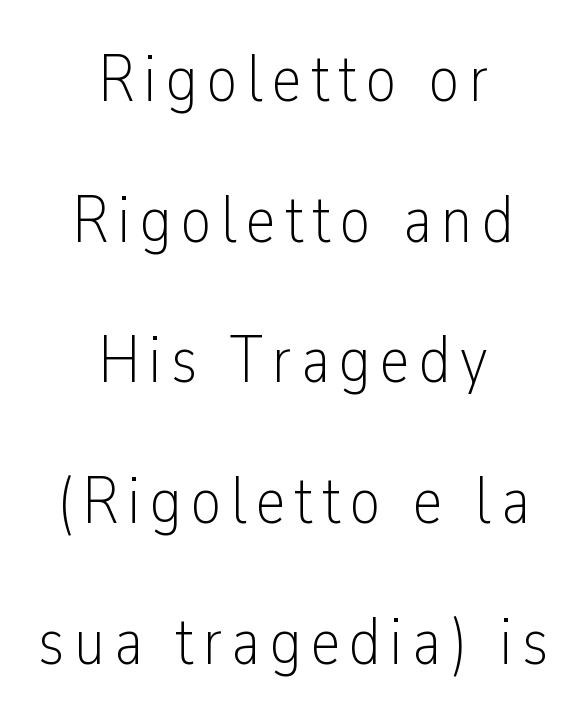
Each stroke keeps to a modest, everyday thickness or less. This sample has the flowing, uneven cadence of proportional lettering. Summary of vertical rhythm: relaxed, with wide interline spacing. Italic: no, the glyphs are upright roman.
